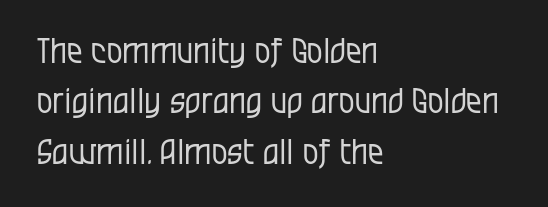
Q: Is the text bold? A: No.
Q: Is the text italic (slanted)? A: No, it is upright.
Q: Is the typeface a serif or a sans-serif typeface? A: Sans-serif.
Q: Is the text underlined? A: No.
Q: How is the paragraph aligned? A: Left-aligned.
Q: Is the spacing between letters normal or unusually wide? A: Normal.
Q: Is the spacing between lines tight, normal or loose? A: Normal.
Q: Width (condensed, normal, or wide)? A: Condensed.
Q: Stroke contrast? A: Low.
Q: x-height? A: Large.
Q: Monospaced? A: No.
